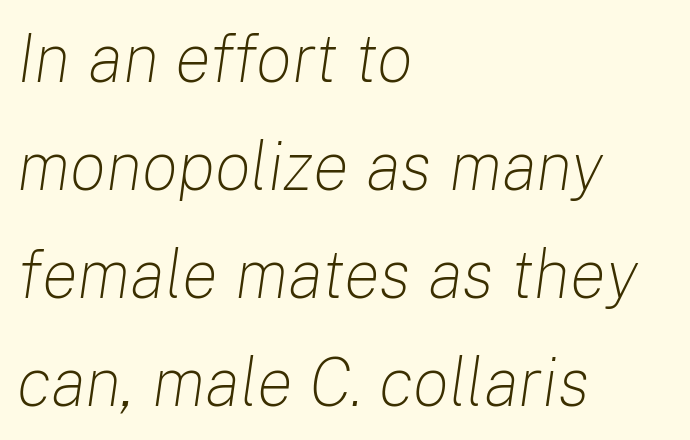
{"italic": "yes", "lean": "right", "slant_degrees": 8, "bold": "no", "weight": "light", "width": "normal", "stroke_contrast": "low", "x_height": "medium", "monospaced": "no", "underline": "no", "align": "left", "line_spacing": "normal", "line_spacing_ratio": 1.59, "letter_spacing": "normal", "letter_spacing_em": 0.0, "glyph_px": 68}
